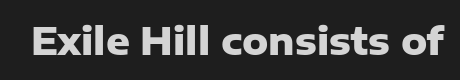
Q: Is the text bold? A: Yes.
Q: Is the text italic (slanted)? A: No, it is upright.
Q: Is the typeface a serif or a sans-serif typeface? A: Sans-serif.
Q: Is the text underlined? A: No.
Q: Is the spacing between letters normal or unusually wide? A: Normal.
Q: Width (condensed, normal, or wide)? A: Normal.
Q: Stroke contrast? A: Low.
Q: x-height? A: Medium.
Q: Monospaced? A: No.
